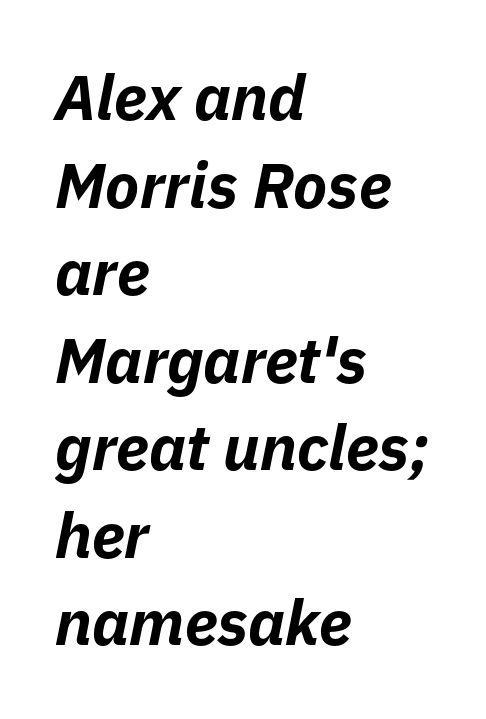
Typeset ragged right — the left edge is the straight one. Do the characters align in a grid? No, the font is proportional. Pretty heavy lettering here — definitely bold. The letters are slanted; this is an italic face. The block of text has a typical density, with ordinary space between rows.
